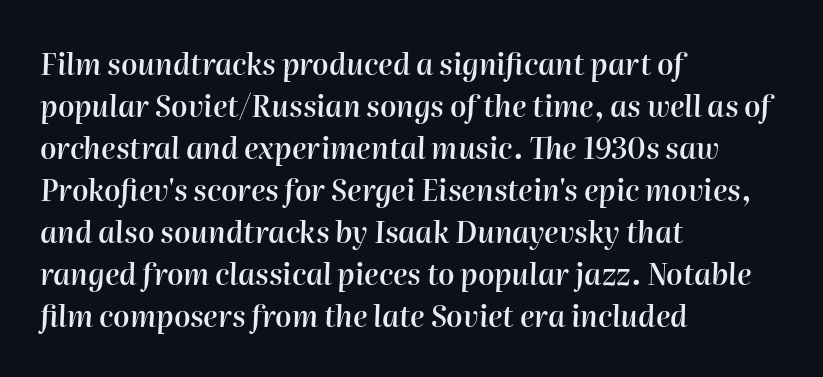
Notice the strokes are somewhat thickened but not fully heavy: this is a semibold. The space beneath each line is pristine and unruled. Compared with typical body copy, the letter spacing here is the same. If you drew a ruler down the left edge, every line would touch it. How would I describe the line gaps? Plain and ordinary.
